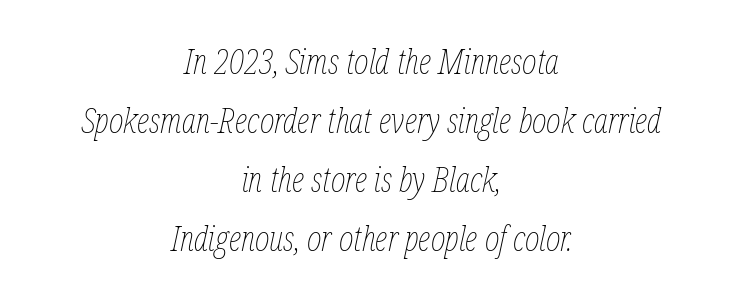
{"italic": "yes", "lean": "right", "slant_degrees": 12, "bold": "no", "weight": "thin", "width": "condensed", "stroke_contrast": "low", "x_height": "medium", "monospaced": "no", "underline": "no", "align": "center", "line_spacing": "normal", "line_spacing_ratio": 1.69, "letter_spacing": "normal", "letter_spacing_em": 0.0, "glyph_px": 35}
